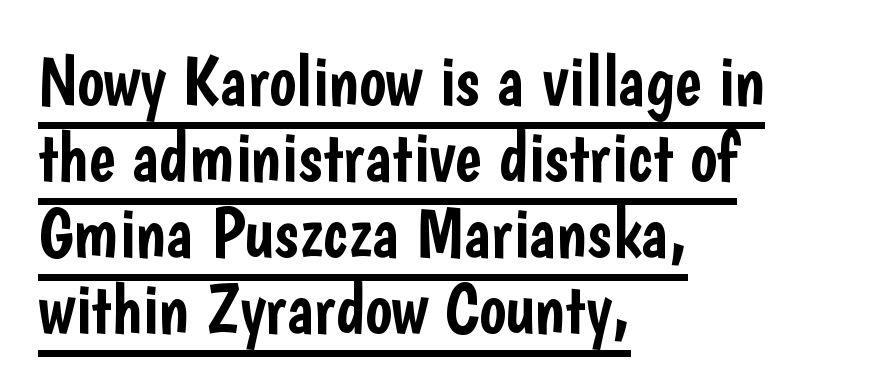
Q: Is the text italic (slanted)? A: No, it is upright.
Q: Is the typeface a serif or a sans-serif typeface? A: Sans-serif.
Q: Is the text underlined? A: Yes.
Q: How is the paragraph aligned? A: Left-aligned.
Q: Is the spacing between letters normal or unusually wide? A: Normal.
Q: Is the spacing between lines tight, normal or loose? A: Tight.
Q: Width (condensed, normal, or wide)? A: Condensed.
Q: Stroke contrast? A: Low.
Q: x-height? A: Medium.
Q: Monospaced? A: No.
